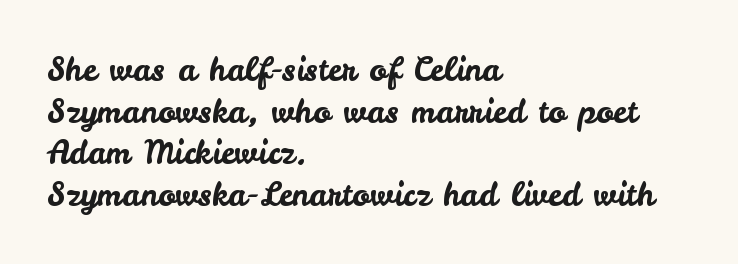
Type style note: lacks serifs. This sample is left-justified, so line endings fall wherever the words run out. Between one letter and the next there's only the usual sliver of space. Notice how descenders clear the ascenders below comfortably — that's standard leading. This rendering features lettering with no underline.
